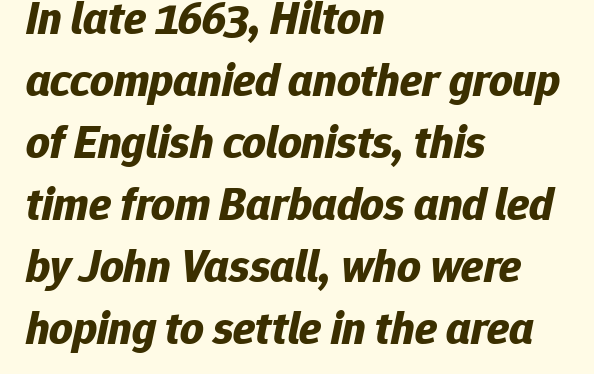
The image shows 46 px bold type, italic (leaning right); set left-aligned, normal line spacing (1.35x), normal letter spacing, not underlined; low stroke contrast and a medium x-height.
